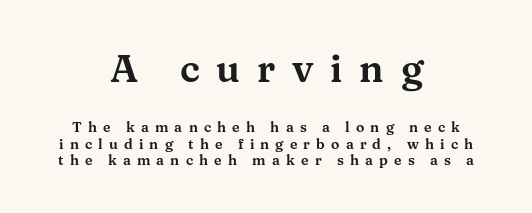
The image shows 38 px wide serif type, upright; set centered, line spacing 1.16x, unusually wide letter spacing (+0.44 em), not underlined; the first (top) block is 2.71x larger; medium stroke contrast and a medium x-height.
